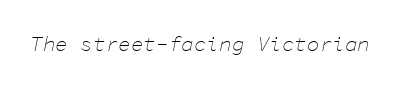
Compared with typical body copy, the letter spacing here is the same. Anything drawn beneath the words? Only blank space. Is this a heavy cut? Hardly; it is regular or lighter. A typesetter would mark this as italic.
